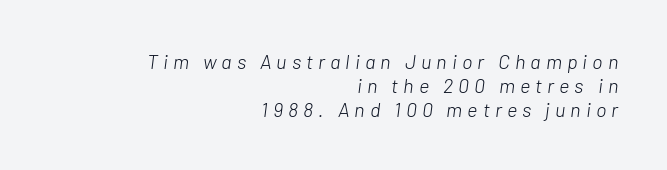
The image shows 20 px text type, italic (leaning right); set right-aligned, line spacing 1.2x, unusually wide letter spacing (+0.25 em), not underlined.
